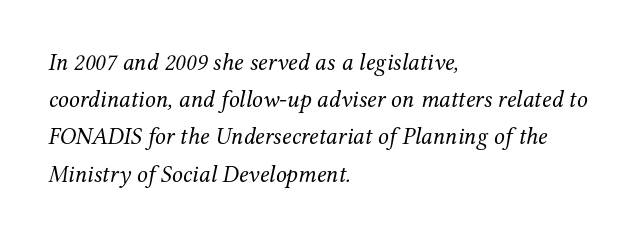
Q: Is the text bold? A: No.
Q: Is the text italic (slanted)? A: Yes, it leans right by about 12 degrees.
Q: Is the text underlined? A: No.
Q: How is the paragraph aligned? A: Left-aligned.
Q: Is the spacing between letters normal or unusually wide? A: Normal.
Q: Is the spacing between lines tight, normal or loose? A: Normal.
